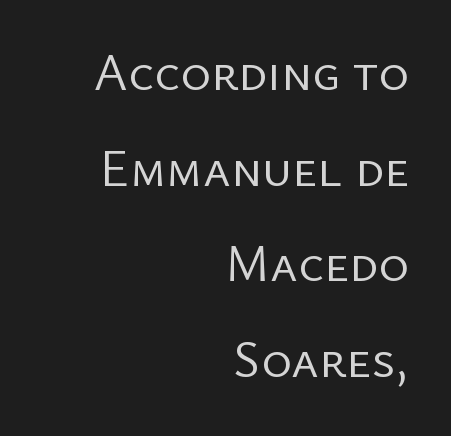
Q: Is the text bold? A: No.
Q: Is the text italic (slanted)? A: No, it is upright.
Q: Is the typeface a serif or a sans-serif typeface? A: Sans-serif.
Q: Is the text underlined? A: No.
Q: How is the paragraph aligned? A: Right-aligned.
Q: Is the spacing between letters normal or unusually wide? A: Normal.
Q: Width (condensed, normal, or wide)? A: Normal.
Q: Stroke contrast? A: Low.
Q: x-height? A: Medium.
Q: Monospaced? A: No.
